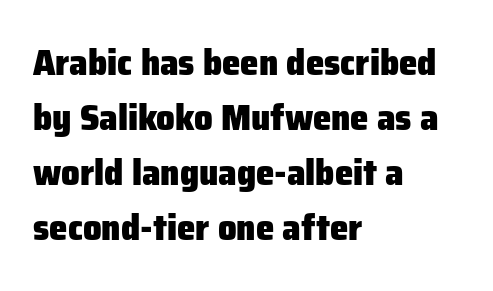
The axis of the letterforms is exactly vertical. The sample has been set heavy, in full bold. Does the copy run flush right? No — it runs flush left. The gap between lines stays unmarked. Characters follow at the spacing the type designer built in.
